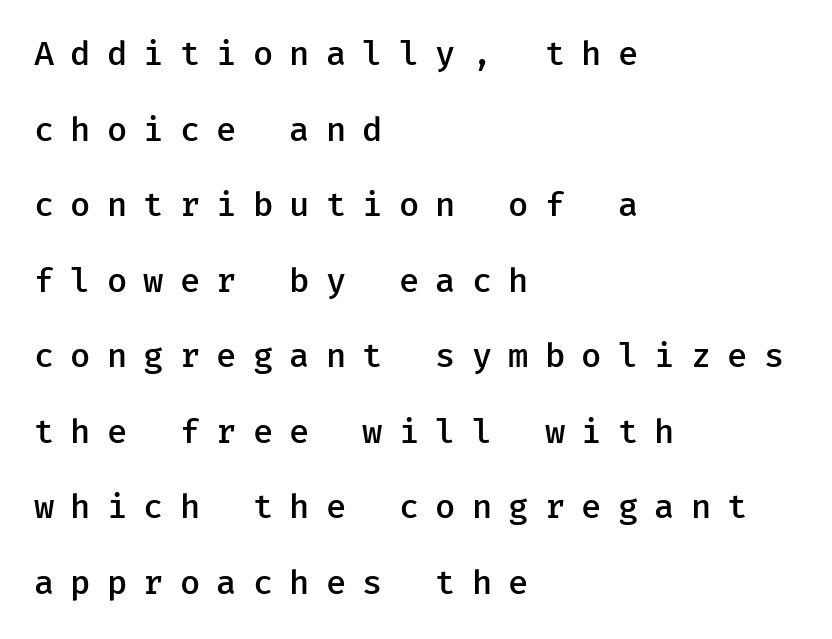
{"serif": "no", "italic": "no", "bold": "semi", "weight": "semibold", "width": "normal", "stroke_contrast": "low", "x_height": "medium", "monospaced": "yes", "underline": "no", "align": "left", "line_spacing": "loose", "line_spacing_ratio": 2.29, "letter_spacing": "wide", "letter_spacing_em": 0.49, "glyph_px": 33}
